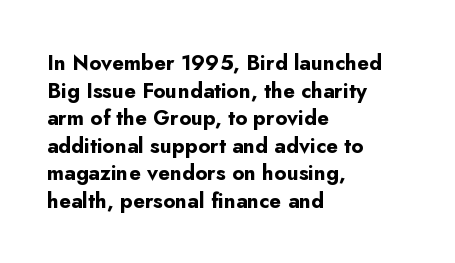
Normally led — the rows are evenly, conventionally spaced. Caption: standard tracking, unaltered. Check the space under the baseline: it is left empty. This sample is left-justified, so line endings fall wherever the words run out. These lines were composed using upright roman letters.
